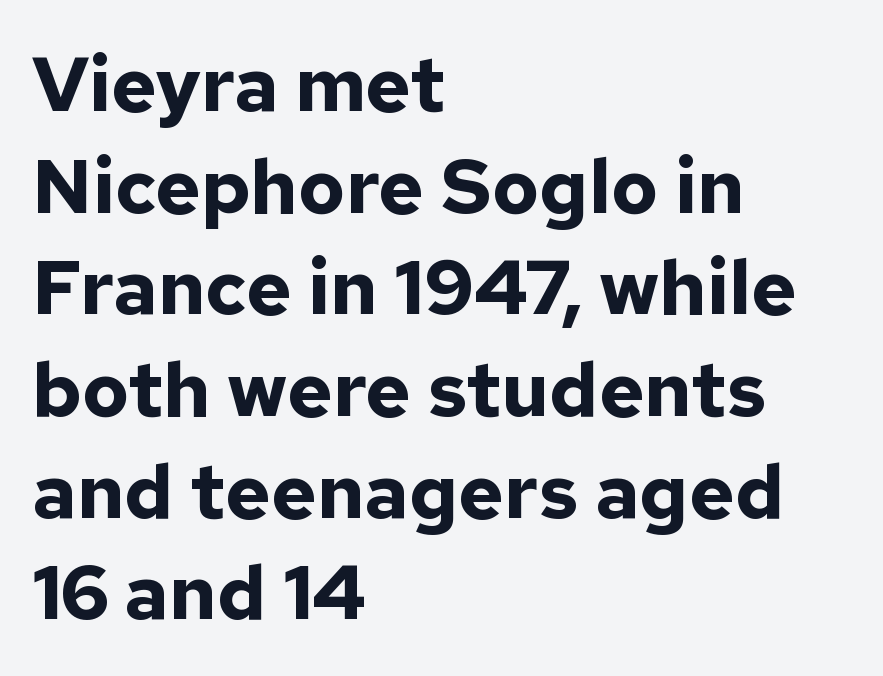
The image shows 77 px bold sans-serif type, upright; set left-aligned, normal line spacing (1.32x), normal letter spacing, not underlined; low stroke contrast and a medium x-height.
